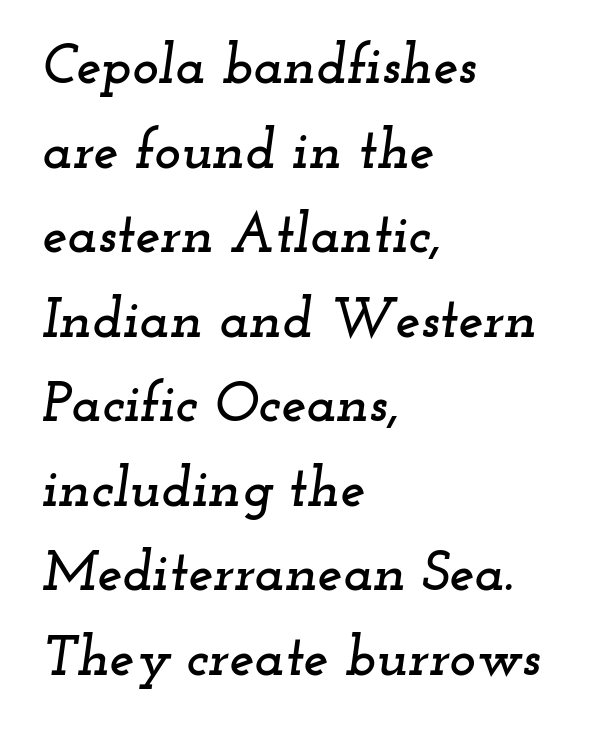
{"serif": "yes", "italic": "yes", "lean": "right", "slant_degrees": 12, "width": "wide", "stroke_contrast": "low", "x_height": "small", "monospaced": "no", "underline": "no", "align": "left", "line_spacing": "normal", "line_spacing_ratio": 1.51, "letter_spacing": "normal", "letter_spacing_em": 0.0, "glyph_px": 56}
